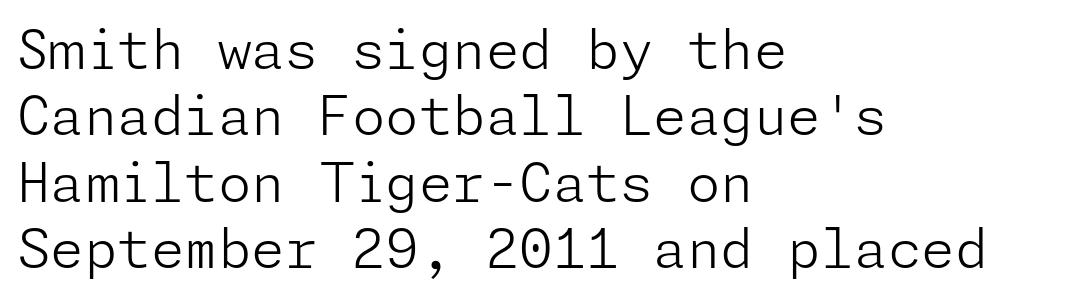
The image shows 54 px light sans-serif type, upright; set left-aligned, line spacing 1.23x, normal letter spacing, not underlined; low stroke contrast and a medium x-height.
